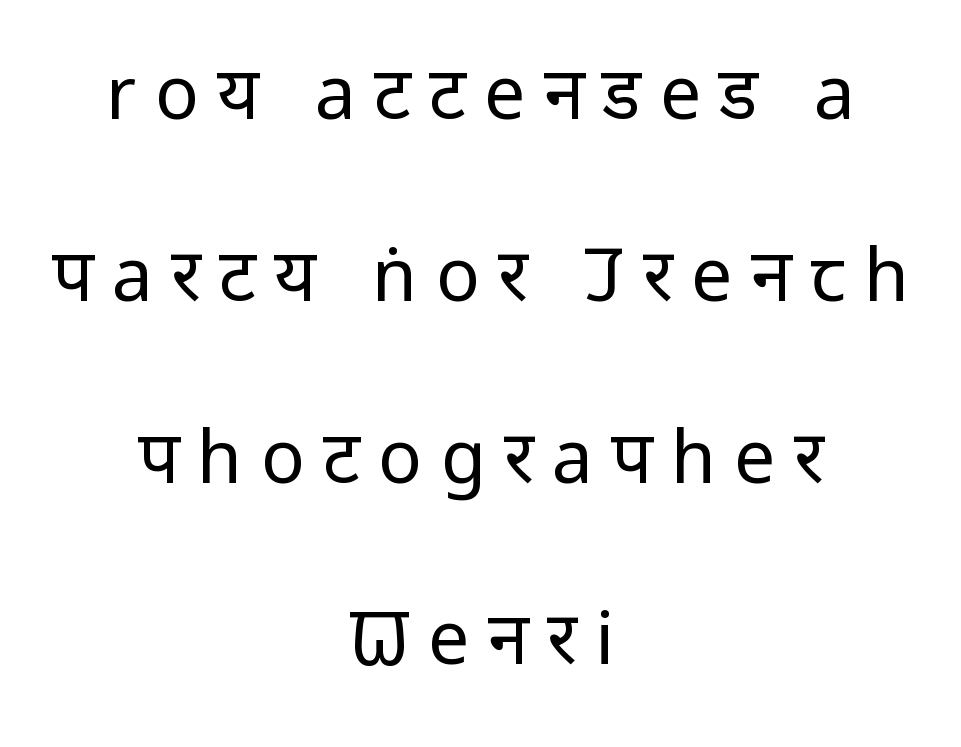
Posture: vertical. Letter spacing: wide. No heavy texture on the line: the type isn't bold. Leading: increased. These lines are centered, leaving both edges ragged. The designer went with a sans here, leaving each stem footless.
